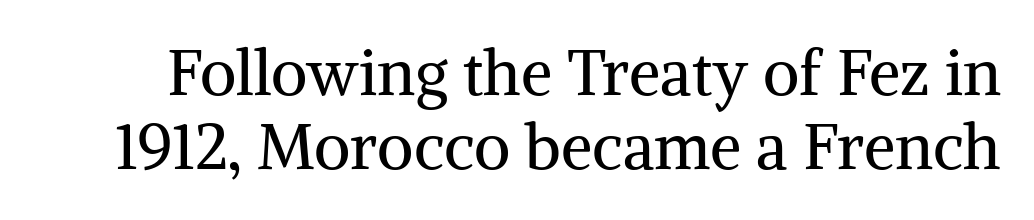
Q: Is the text bold? A: No.
Q: Is the text italic (slanted)? A: No, it is upright.
Q: Is the typeface a serif or a sans-serif typeface? A: Serif.
Q: Is the text underlined? A: No.
Q: Is the spacing between letters normal or unusually wide? A: Normal.
Q: Width (condensed, normal, or wide)? A: Normal.
Q: Stroke contrast? A: Medium.
Q: x-height? A: Medium.
Q: Monospaced? A: No.
